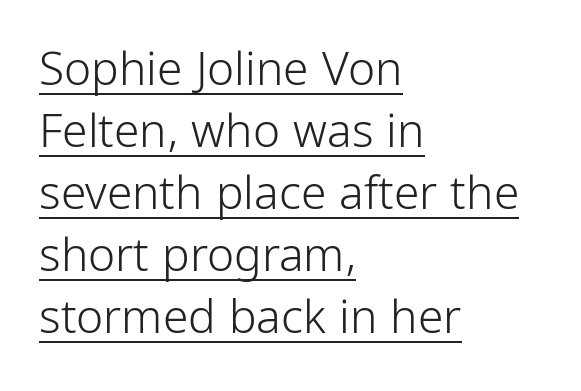
Q: Is the text bold? A: No.
Q: Is the text italic (slanted)? A: No, it is upright.
Q: Is the typeface a serif or a sans-serif typeface? A: Sans-serif.
Q: Is the text underlined? A: Yes.
Q: How is the paragraph aligned? A: Left-aligned.
Q: Is the spacing between letters normal or unusually wide? A: Normal.
Q: Is the spacing between lines tight, normal or loose? A: Normal.
Q: Width (condensed, normal, or wide)? A: Condensed.
Q: Stroke contrast? A: Low.
Q: x-height? A: Medium.
Q: Monospaced? A: No.
